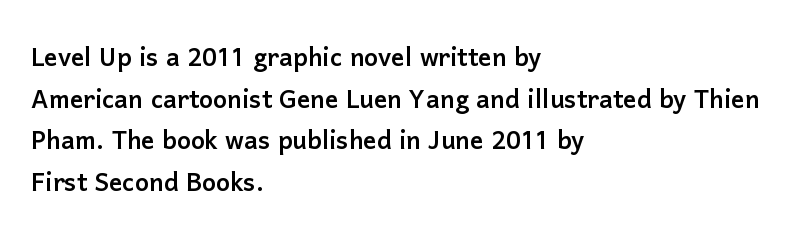
{"serif": "no", "italic": "no", "width": "normal", "stroke_contrast": "low", "x_height": "medium", "monospaced": "no", "underline": "no", "align": "left", "line_spacing": "normal", "line_spacing_ratio": 1.26, "letter_spacing": "normal", "letter_spacing_em": 0.0, "glyph_px": 33}
